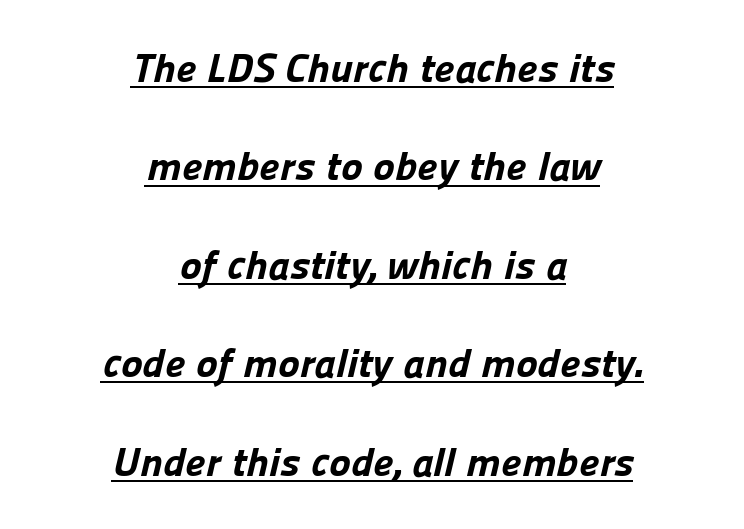
Does the type have serifs? No, each stem ends abruptly. Varying glyph widths throughout — classic text-font behaviour. Looks like someone drew a line under every word here. Line starts and ends both wander, symmetrically. Its strokes are broad and dark, the hallmark of bold type.
